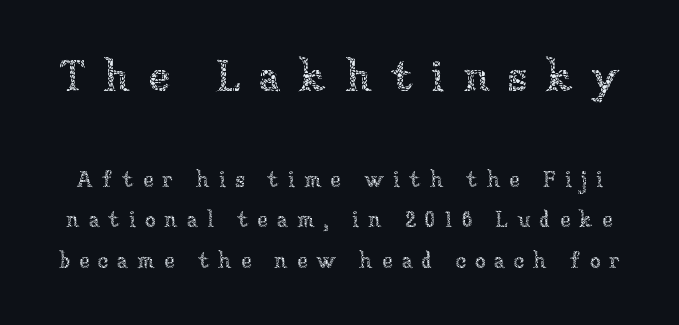
{"italic": "no", "bold": "no", "weight": "thin", "width": "normal", "stroke_contrast": "low", "x_height": "medium", "monospaced": "no", "underline": "no", "line_spacing_ratio": 1.85, "letter_spacing": "wide", "letter_spacing_em": 0.4, "larger_block": "first", "size_ratio": 2.0, "glyph_px": 44}
